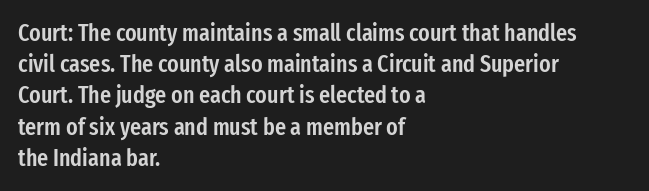
{"italic": "no", "bold": "semi", "underline": "no", "align": "left", "line_spacing": "normal", "line_spacing_ratio": 1.3, "letter_spacing": "normal", "letter_spacing_em": 0.0, "glyph_px": 24}
